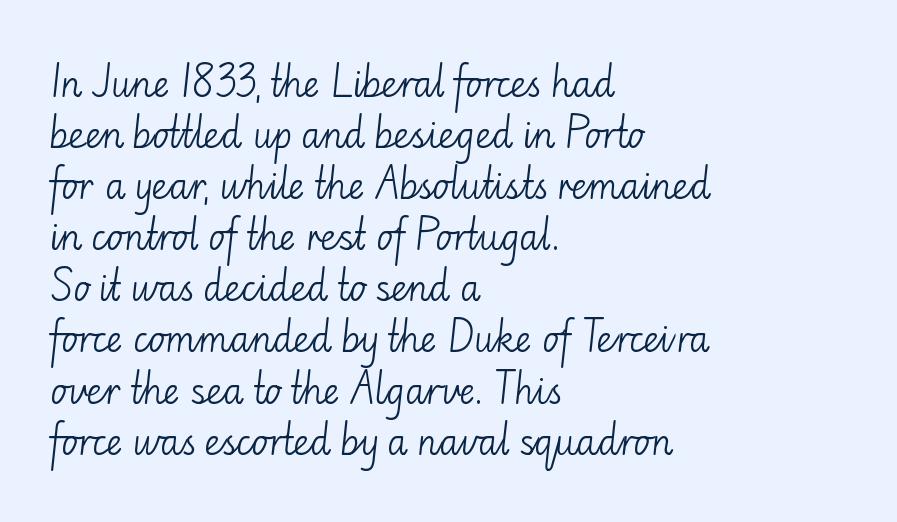
{"serif": "no", "bold": "no", "weight": "light", "width": "normal", "stroke_contrast": "low", "x_height": "small", "monospaced": "no", "underline": "no", "align": "left", "line_spacing": "normal", "line_spacing_ratio": 1.46, "letter_spacing": "normal", "letter_spacing_em": 0.0, "glyph_px": 35}
